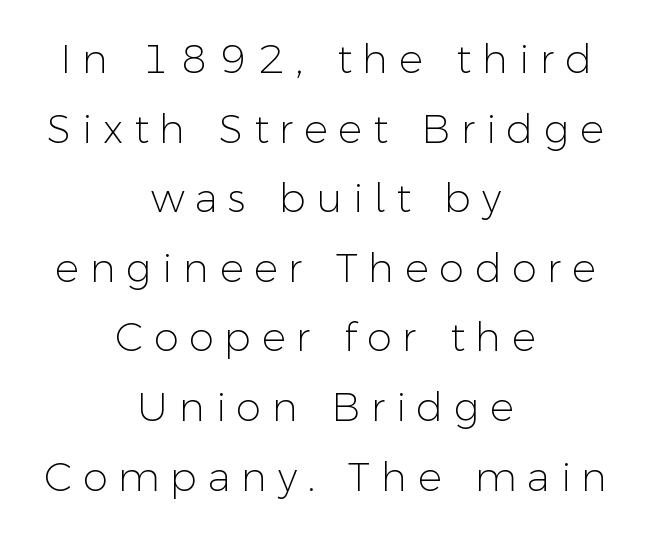
The image shows 40 px light sans-serif type, upright; set centered, line spacing 1.74x, unusually wide letter spacing (+0.27 em), not underlined; low stroke contrast and a medium x-height.
